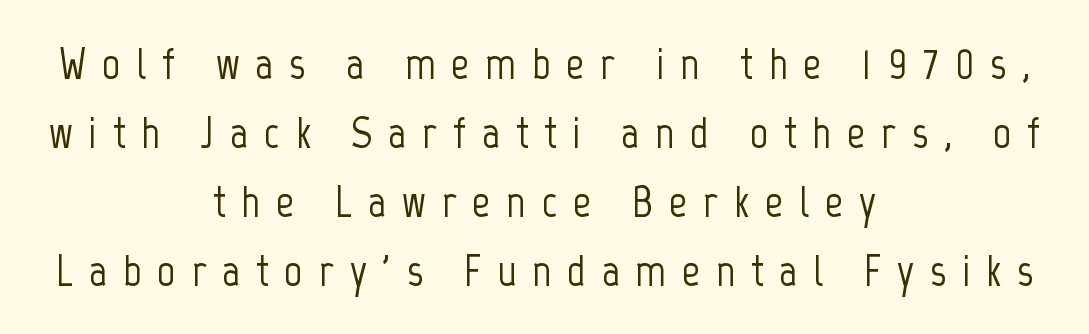
A typesetter would call this proportional, since set widths differ per character. Rows of type keep a routine distance in the vertical direction. No italicization has been applied; the sample stays upright. Caption: expanded tracking, letters set apart. Descenders are the only things crossing below the line.
